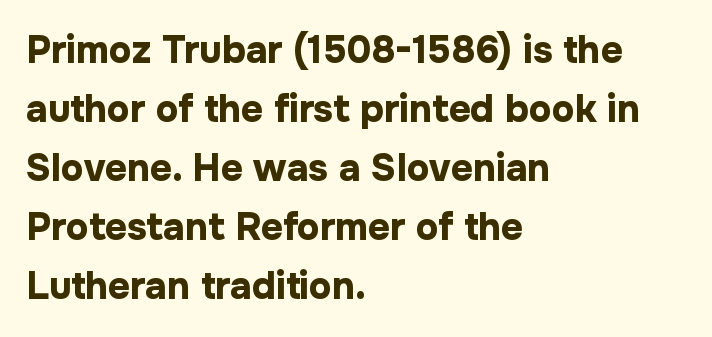
Strong, thick strokes mark this as bold type. Summary of vertical rhythm: regular, with standard interline spacing. Tall strokes in this sample are plumb rather than angled. Serif or sans? Sans — the stroke terminals are bare. Left-aligned paragraph, ragged on the right. The rendering uses natural spacing where letterforms have individual widths.
